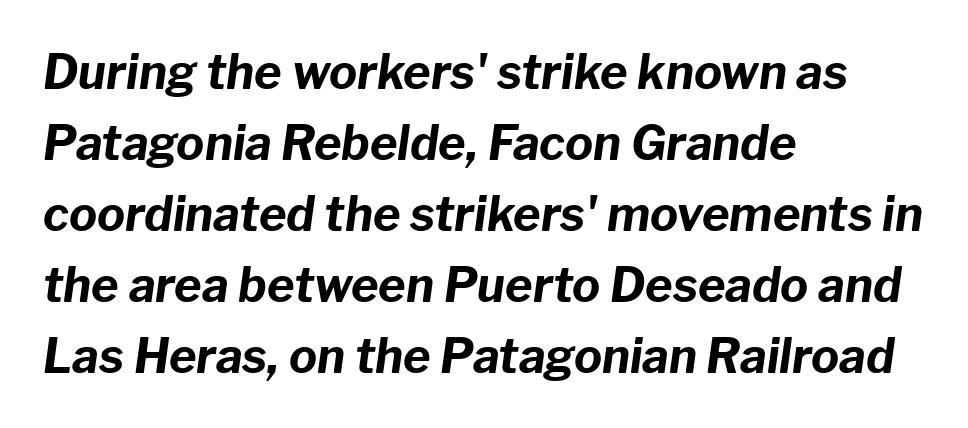
Q: Is the text bold? A: Yes.
Q: Is the text italic (slanted)? A: Yes, it leans right by about 8 degrees.
Q: Is the text underlined? A: No.
Q: How is the paragraph aligned? A: Left-aligned.
Q: Is the spacing between letters normal or unusually wide? A: Normal.
Q: Is the spacing between lines tight, normal or loose? A: Normal.
Q: Width (condensed, normal, or wide)? A: Normal.
Q: Stroke contrast? A: Low.
Q: x-height? A: Medium.
Q: Monospaced? A: No.
